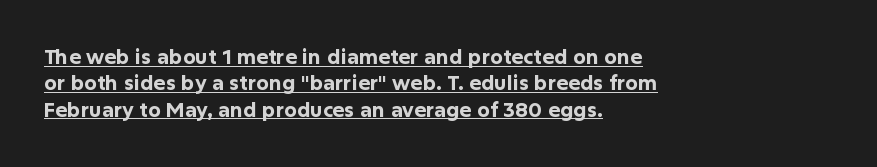
The image shows 20 px bold type, upright; set left-aligned, normal line spacing (1.32x), normal letter spacing, underlined.
